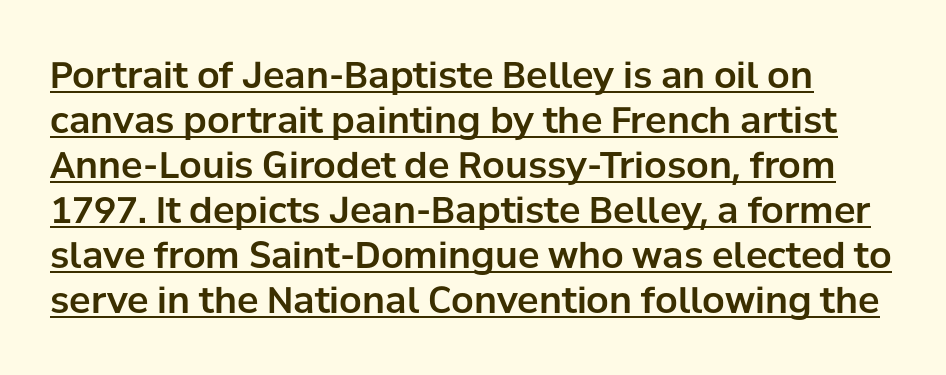
{"serif": "no", "italic": "no", "width": "normal", "stroke_contrast": "low", "x_height": "medium", "monospaced": "no", "underline": "yes", "line_spacing": "normal", "line_spacing_ratio": 1.25, "letter_spacing": "normal", "letter_spacing_em": 0.0, "glyph_px": 36}
